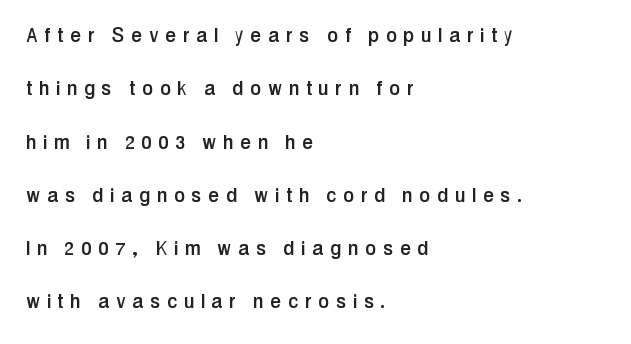
Compared with typical body copy, the letter spacing here is much looser. Each new line begins a long way beneath the previous one. Casual observation: everything's shoved over to the left. These lines were composed using upright roman letters. The area under the type is left untouched.
